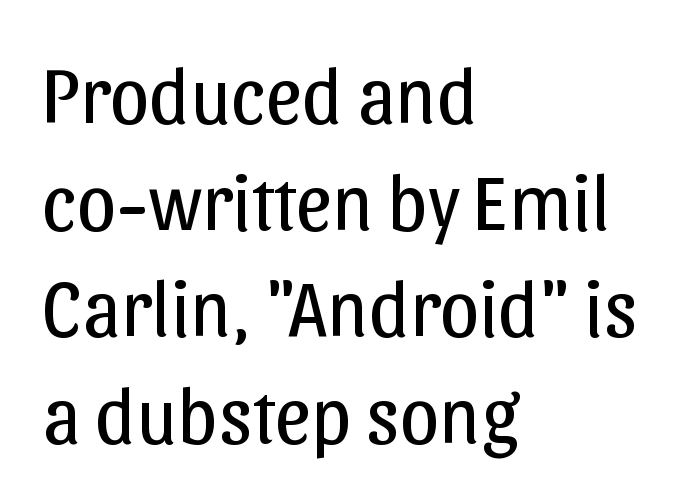
Weight: in the light-to-regular range. The lines in this sample share a left origin and differ only in where they stop. You can tell from the bare stems that sans-serif type was used. Decoration check: the copy has no underline.
